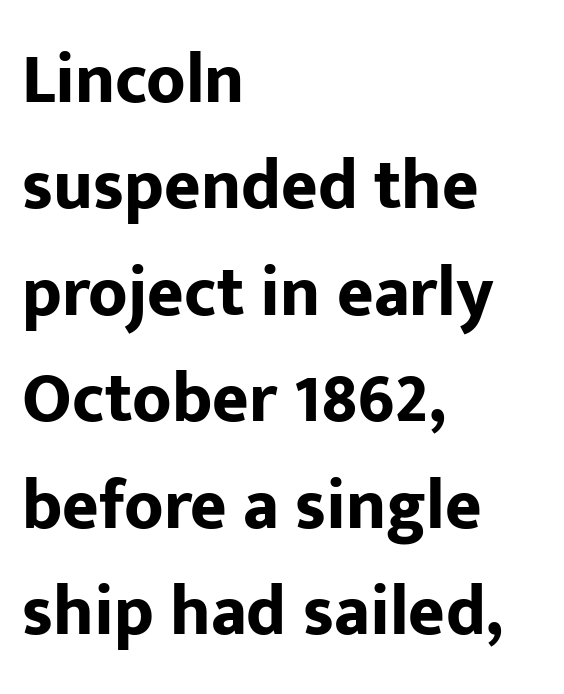
Here the designer chose a conventional face with non-uniform glyph widths. The face used here is a sans, in the tradition of grotesques and geometrics. Rendered with straight, roman letterforms. Default kerning and tracking; the words read as compact shapes. Layout note: lines flush left. Type without underlining.
